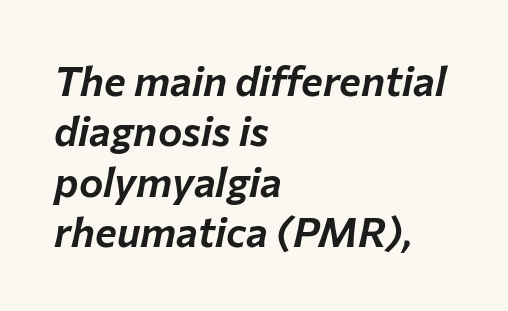
Q: Is the text italic (slanted)? A: Yes, it leans right by about 12 degrees.
Q: Is the text underlined? A: No.
Q: How is the paragraph aligned? A: Left-aligned.
Q: Is the spacing between letters normal or unusually wide? A: Normal.
Q: Width (condensed, normal, or wide)? A: Normal.
Q: Stroke contrast? A: Low.
Q: x-height? A: Medium.
Q: Monospaced? A: No.
